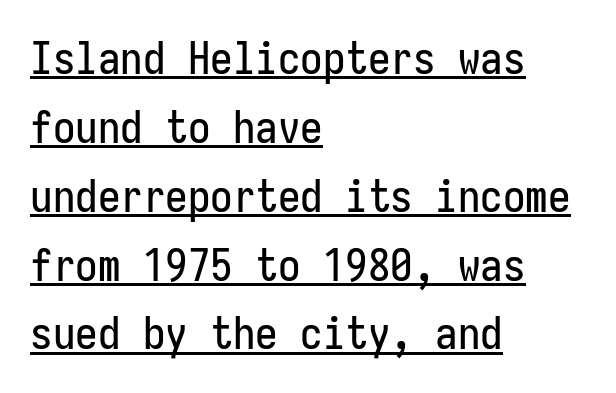
{"serif": "no", "italic": "no", "width": "condensed", "stroke_contrast": "low", "x_height": "medium", "monospaced": "yes", "underline": "yes", "align": "left", "line_spacing": "normal", "line_spacing_ratio": 1.53, "letter_spacing": "normal", "letter_spacing_em": 0.0, "glyph_px": 45}
